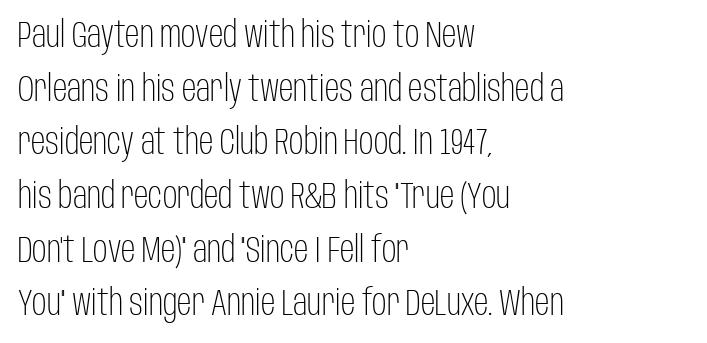
{"serif": "no", "italic": "no", "bold": "no", "weight": "light", "width": "condensed", "stroke_contrast": "low", "x_height": "large", "monospaced": "no", "underline": "no", "align": "left", "line_spacing": "normal", "line_spacing_ratio": 1.49, "letter_spacing": "normal", "letter_spacing_em": 0.0, "glyph_px": 36}
